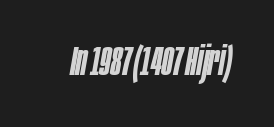
The rendering uses natural spacing where letterforms have individual widths. Posture: slanted. Is the type bold? Partly — it's a semibold, heavier than regular but not fully bold. The string is rendered with underlining switched off. The gaps between neighbouring characters are ordinary and unremarkable.
